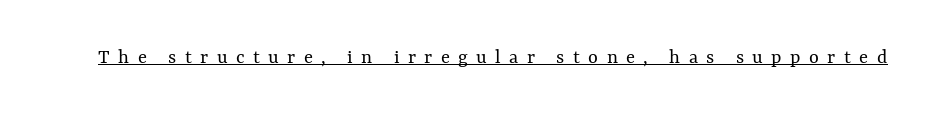
Tracking value appears strongly positive — letters spread wide. If you drew a line through each stem, it would be perfectly vertical. Glance below the letters and you will spot a drawn line. The strokes carry an ordinary text weight at most.
